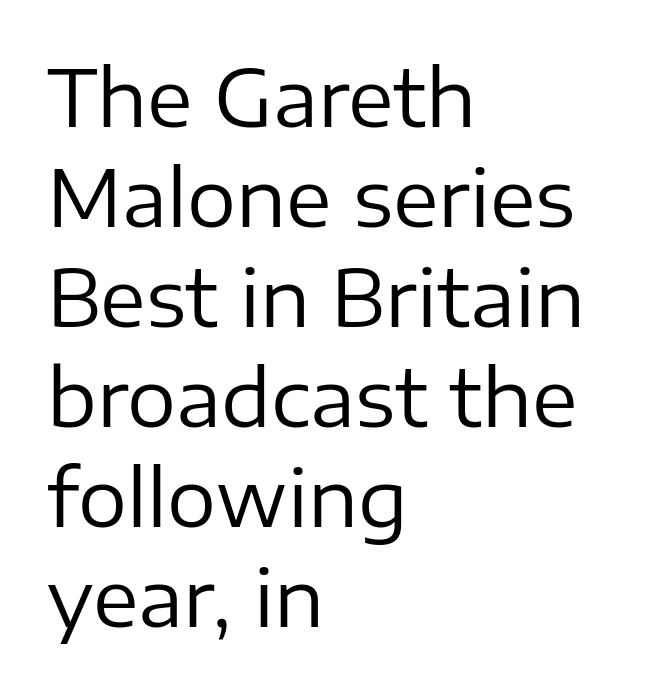
The space beneath each line is pristine and unruled. This sample uses plain, unmodified letter spacing. Each new line begins a customary step beneath the previous one. This reads as an unemphasized weight, regular at the heaviest.
